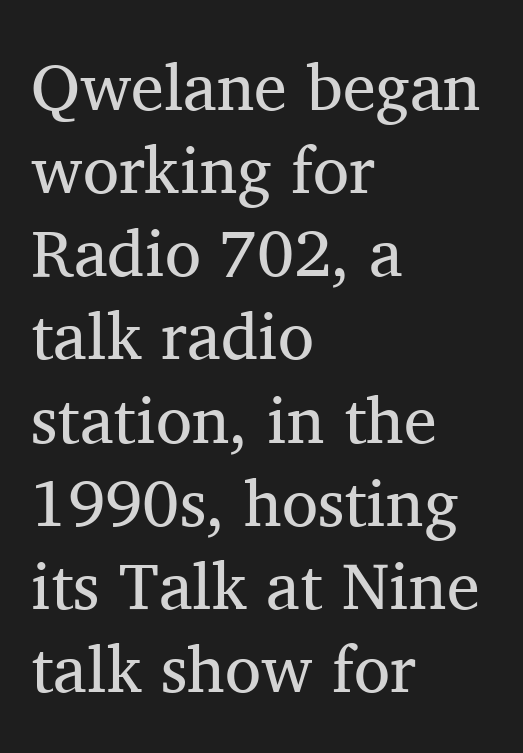
Q: Is the text bold? A: No.
Q: Is the text italic (slanted)? A: No, it is upright.
Q: Is the typeface a serif or a sans-serif typeface? A: Serif.
Q: Is the text underlined? A: No.
Q: How is the paragraph aligned? A: Left-aligned.
Q: Is the spacing between letters normal or unusually wide? A: Normal.
Q: Is the spacing between lines tight, normal or loose? A: Normal.
Q: Width (condensed, normal, or wide)? A: Normal.
Q: Stroke contrast? A: Medium.
Q: x-height? A: Medium.
Q: Monospaced? A: No.
